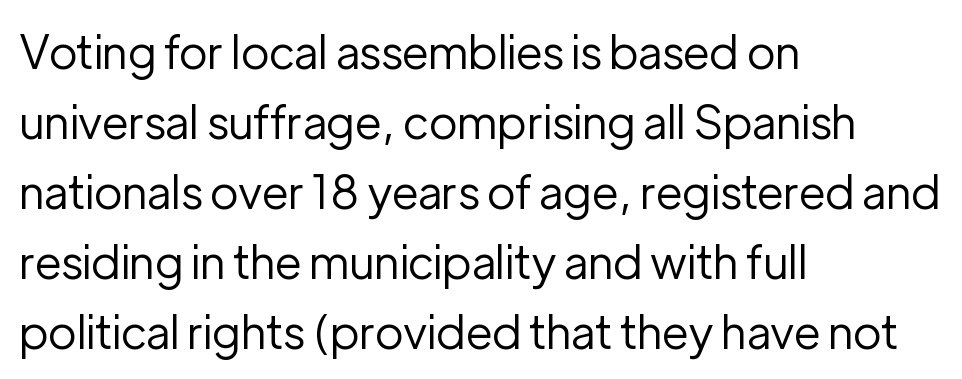
{"serif": "no", "italic": "no", "bold": "no", "weight": "regular", "width": "normal", "stroke_contrast": "low", "x_height": "medium", "monospaced": "no", "underline": "no", "align": "left", "line_spacing": "normal", "line_spacing_ratio": 1.52, "letter_spacing": "normal", "letter_spacing_em": 0.0, "glyph_px": 46}
